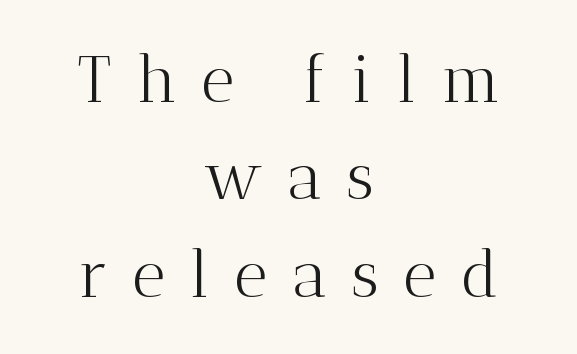
How would I describe the line gaps? Plain and ordinary. Summary of weight: not heavy and not bold. Quick note: not italic, upright. You could not count columns in this text — the font is proportionally spaced. Look at the bottom of the vertical strokes: they flare into serifs here. Clear beneath every line of the passage.
